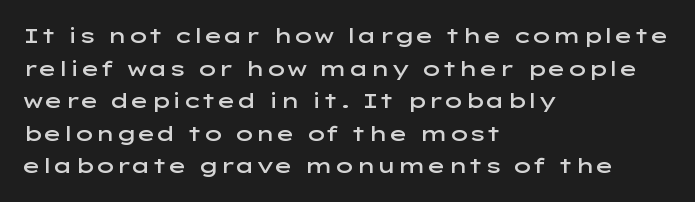
{"italic": "no", "bold": "semi", "underline": "no", "align": "left", "line_spacing": "normal", "line_spacing_ratio": 1.55, "letter_spacing": "normal", "letter_spacing_em": 0.0, "glyph_px": 21}
